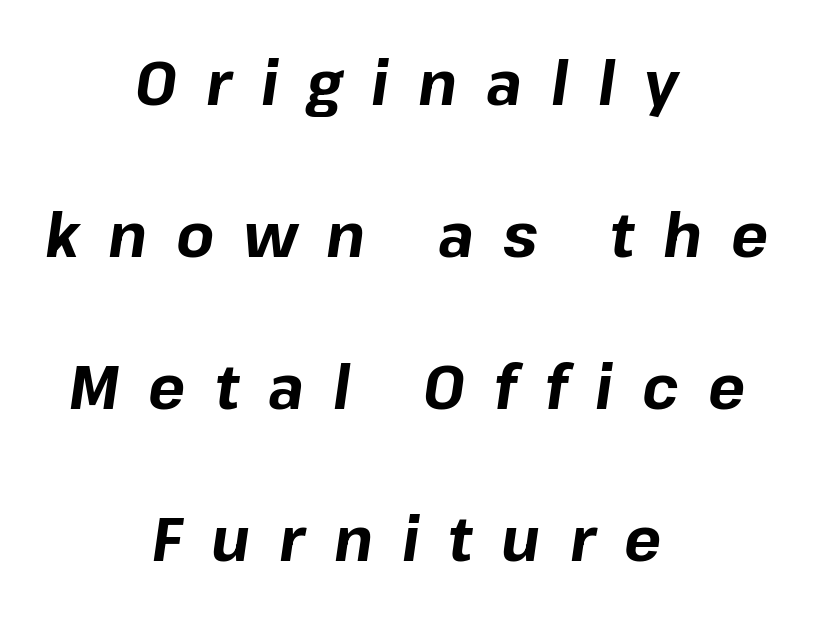
The image shows 62 px bold type, italic (leaning right); set centered, loose line spacing (2.45x), unusually wide letter spacing (+0.47 em), not underlined; low stroke contrast and a medium x-height.
